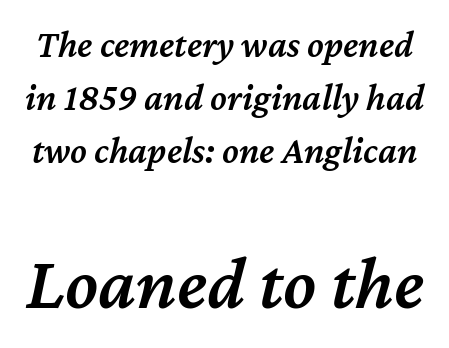
This block has exactly the height ordinary leading produces. The area under the type is left untouched. The second block has been scaled up relative to the first. Character widths vary here, with narrow letters taking less room than wide ones. Is the letter spacing exaggerated? No — it looks like the ordinary default. If you drew a line through each stem, it would be angled.
